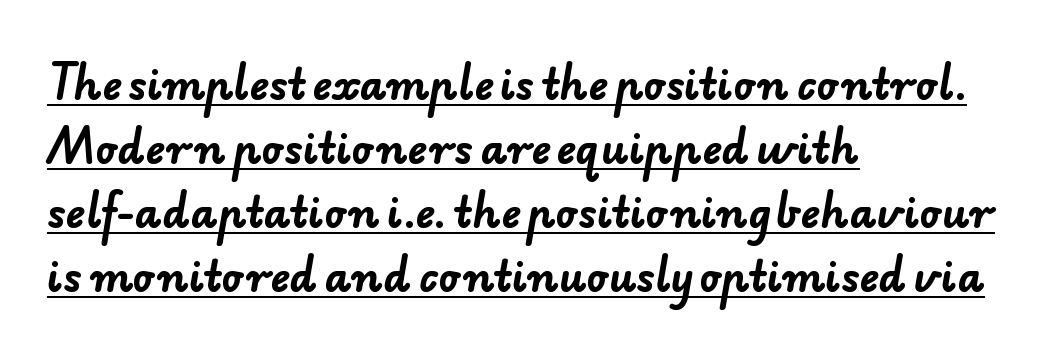
Q: Is the text bold? A: Yes.
Q: Is the typeface a serif or a sans-serif typeface? A: Sans-serif.
Q: Is the text underlined? A: Yes.
Q: How is the paragraph aligned? A: Left-aligned.
Q: Is the spacing between letters normal or unusually wide? A: Normal.
Q: Is the spacing between lines tight, normal or loose? A: Normal.
Q: Width (condensed, normal, or wide)? A: Normal.
Q: Stroke contrast? A: Low.
Q: x-height? A: Small.
Q: Monospaced? A: No.
